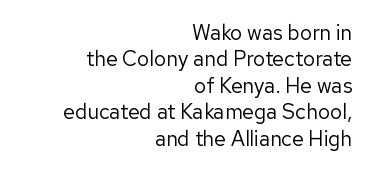
{"italic": "no", "bold": "no", "underline": "no", "align": "right", "line_spacing": "normal", "line_spacing_ratio": 1.26, "letter_spacing": "normal", "letter_spacing_em": 0.0, "glyph_px": 21}
